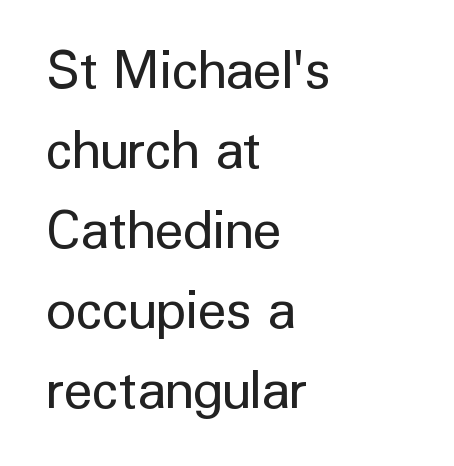
{"serif": "no", "italic": "no", "bold": "no", "weight": "regular", "width": "normal", "stroke_contrast": "low", "x_height": "medium", "monospaced": "no", "underline": "no", "align": "left", "line_spacing": "normal", "line_spacing_ratio": 1.54, "letter_spacing": "normal", "letter_spacing_em": 0.0, "glyph_px": 52}
